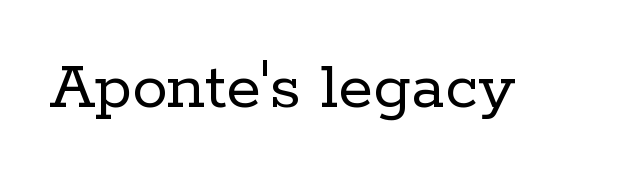
Descender tails drop into unmarked territory. The glyphs in this specimen are seriffed. The letters look calm and open, with moderate or lighter stems. The face used here is proportionally spaced, like ordinary book or web type. Between one letter and the next there's only the usual sliver of space.
